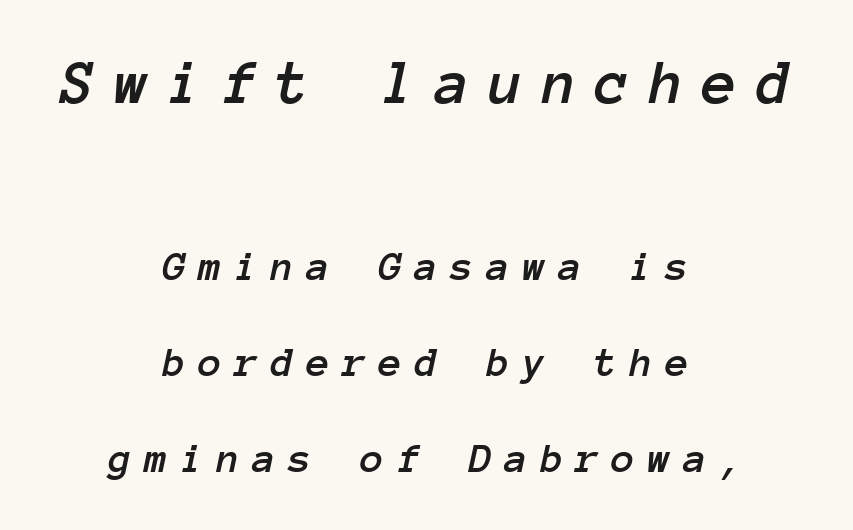
{"italic": "yes", "lean": "right", "slant_degrees": 12, "width": "normal", "stroke_contrast": "low", "x_height": "medium", "monospaced": "yes", "underline": "no", "align": "center", "line_spacing": "loose", "line_spacing_ratio": 2.23, "letter_spacing": "wide", "letter_spacing_em": 0.29, "larger_block": "first", "size_ratio": 1.49, "glyph_px": 64}
